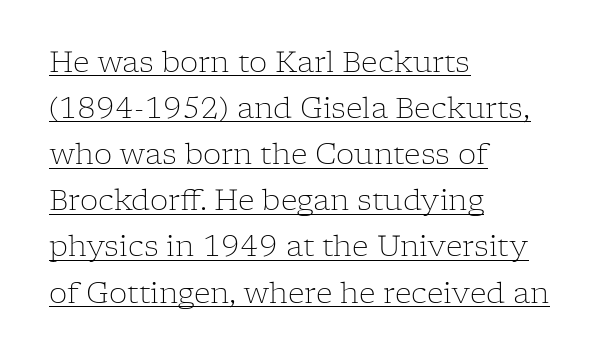
{"serif": "yes", "italic": "no", "bold": "no", "weight": "light", "width": "normal", "stroke_contrast": "low", "x_height": "medium", "monospaced": "no", "underline": "yes", "align": "left", "line_spacing": "normal", "line_spacing_ratio": 1.59, "letter_spacing": "normal", "letter_spacing_em": 0.0, "glyph_px": 29}
